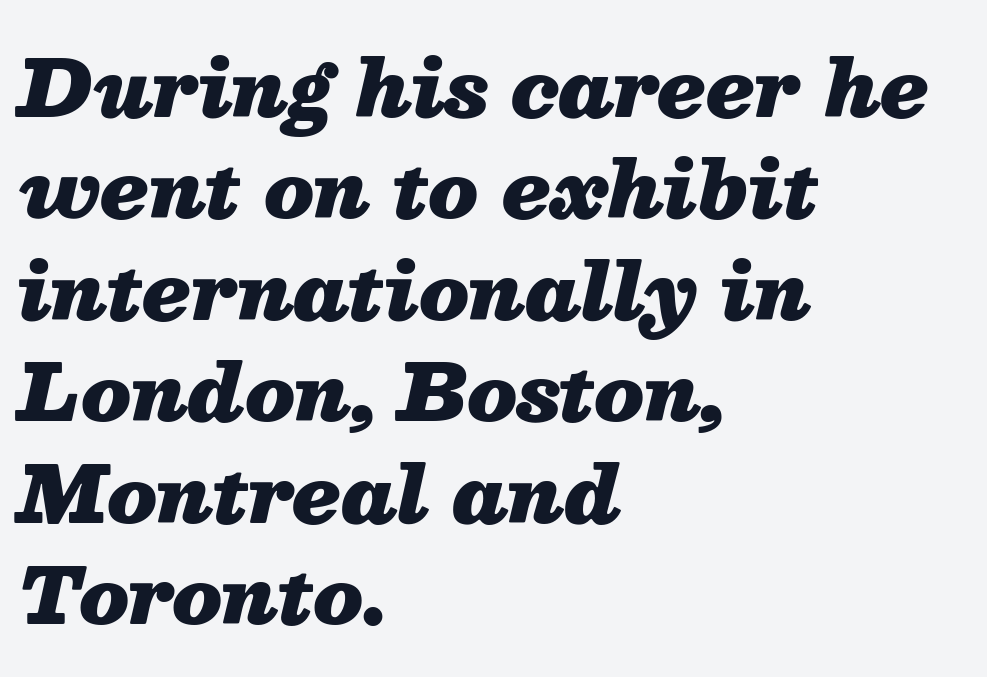
{"italic": "yes", "lean": "right", "slant_degrees": 13, "bold": "yes", "weight": "heavy", "width": "normal", "stroke_contrast": "medium", "x_height": "medium", "monospaced": "no", "underline": "no", "align": "left", "line_spacing": "normal", "line_spacing_ratio": 1.3, "letter_spacing": "normal", "letter_spacing_em": 0.0, "glyph_px": 78}
